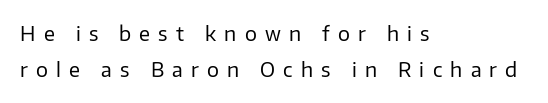
Every stem runs plumb, perpendicular to the baseline. The letterforms sit at book weight or below. Horizontal alignment here is leftward, the default for most running prose. Any mark beneath the type? The region is blank.
